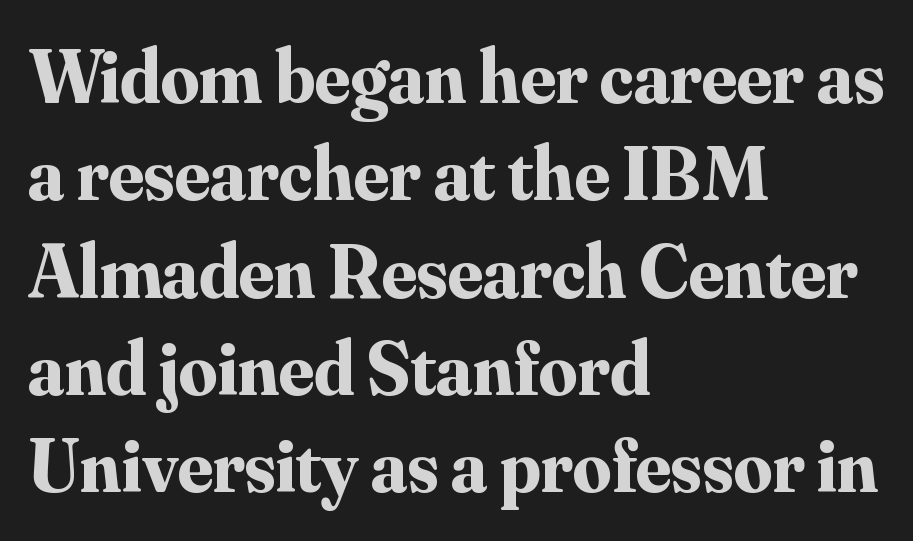
The image shows 76 px bold serif type, upright; set left-aligned, normal line spacing (1.28x), normal letter spacing, not underlined; medium stroke contrast and a small x-height.
